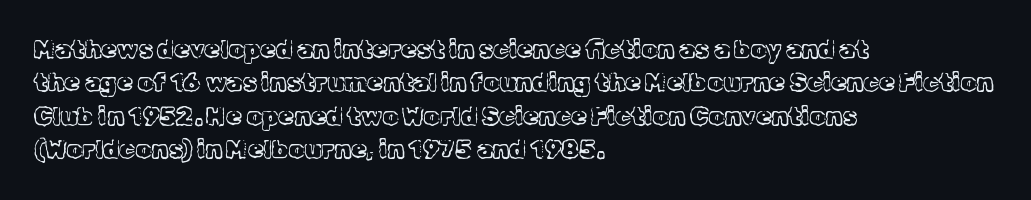
Notice how the stems are strictly vertical — no italics here. Clear beneath every line of the passage. Compared with typical paragraphs, the rows here are spaced about the same. The letters look calm and open, with moderate or lighter stems. Spacing between characters is what you'd get straight out of the box.
